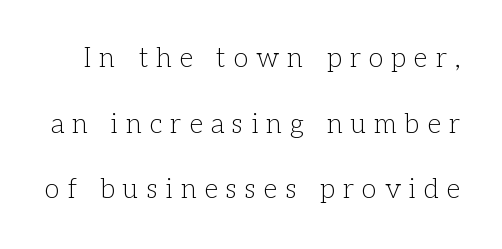
Rule under the text: the space is simply empty. This block would shrink considerably if given ordinary leading; it's expanded now. What stands out about the letter spacing? Its width — letters are far apart. You can tell it's not italic because the verticals are truly vertical.
